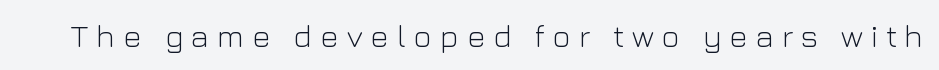
I'd call this a sans setting — the letters go barefoot. The passage shown has open, widely tracked lettering throughout. Letters have the restrained weight of plain body copy at most. A typesetter would call this proportional, since set widths differ per character.
